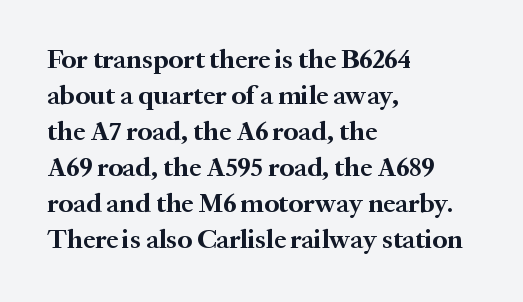
The image shows 27 px bold type, upright; set left-aligned, normal line spacing (1.33x), normal letter spacing, not underlined.
